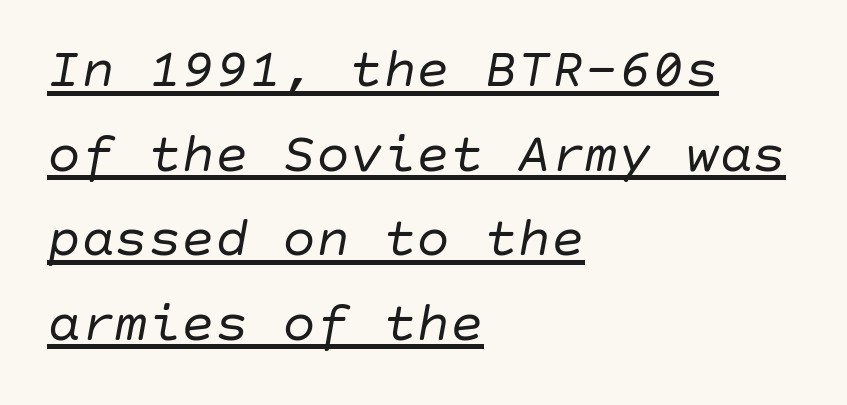
The image shows 56 px regular-weight type, italic (leaning right); set left-aligned, normal line spacing (1.51x), normal letter spacing, underlined; low stroke contrast and a large x-height.
